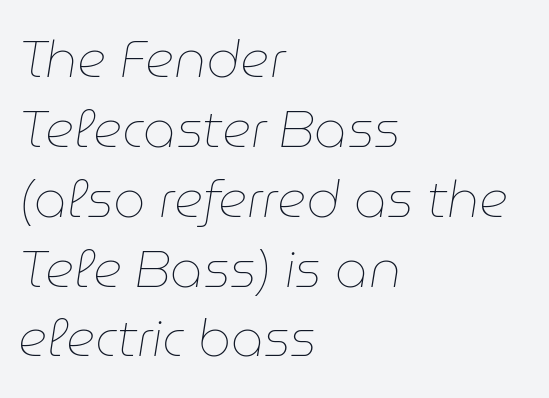
The image shows 51 px thin type, italic (leaning right); set left-aligned, normal line spacing (1.37x), normal letter spacing, not underlined; low stroke contrast and a medium x-height.
